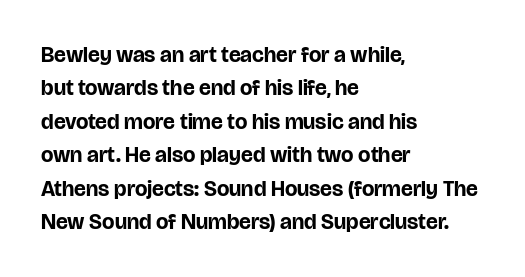
The strip under each line holds only bare page. Between one letter and the next there's only the usual sliver of space. Is there any slant? The stems are plumb. Plenty of ink on the page — the face is bold. Leading matches the norm, producing a regular column.
